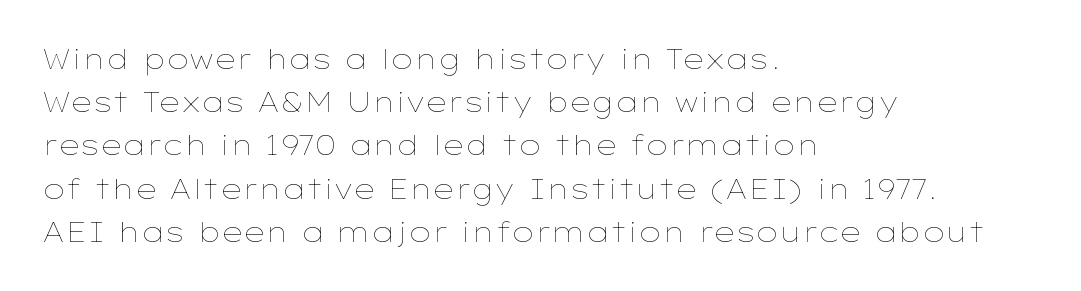
Posture: straight, roman, zero tilt. Notice how descenders clear the ascenders below comfortably — that's standard leading. Visually the block forms a straight wall on the left and a jagged coastline on the right. Descenders hang freely into open space. The type is set solid horizontally, with unmodified tracking. Heft: none added — not bold.
